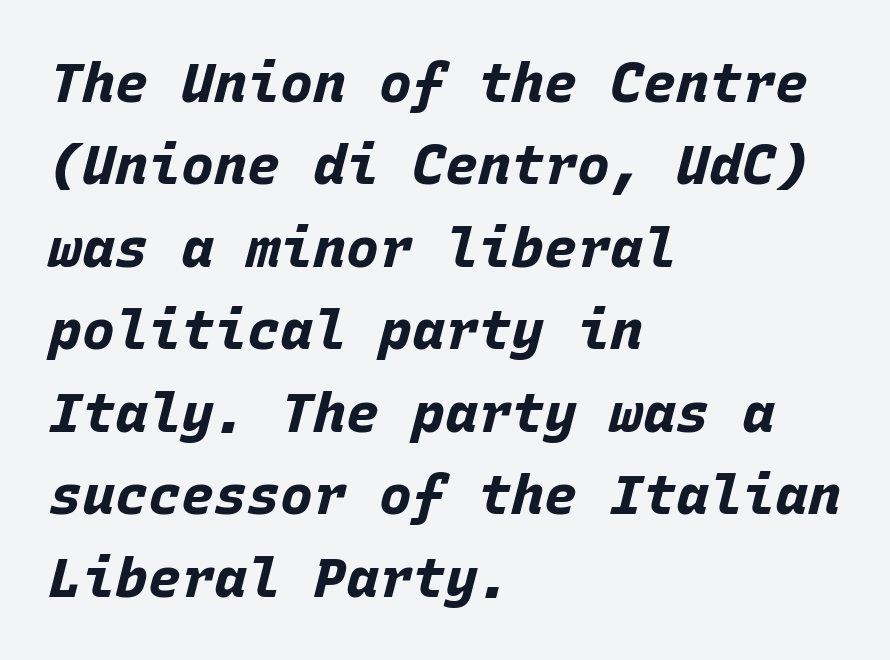
The zone under the glyphs is completely vacant. Nothing unusual about the tracking: characters are spaced as the font intends. These lines are rendered in a fixed-pitch font. A classic flush-left, rag-right setting is used for this passage. This is oblique type, the kind used for emphasis or titles. Whoever set this chose a conventional vertical rhythm.
